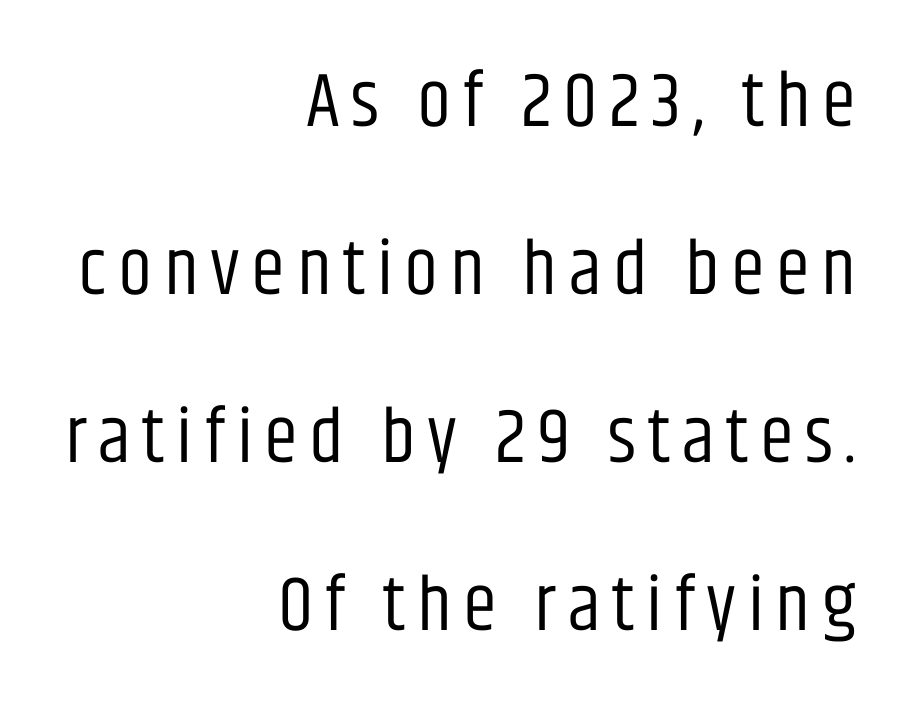
Interline gaps are noticeably wide in this sample. To sum up the face: it is a sans, with no serifs. Descenders hang freely into open space. Unlike italic type, these characters show no tilt at all. Varying glyph widths throughout — classic text-font behaviour.
